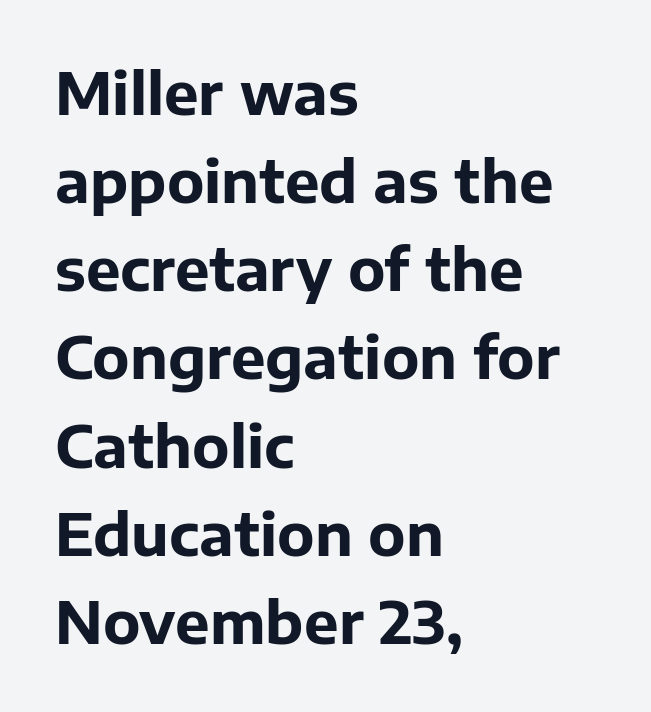
The image shows 58 px bold sans-serif type, upright; set left-aligned, normal line spacing (1.52x), normal letter spacing, not underlined; low stroke contrast and a medium x-height.
